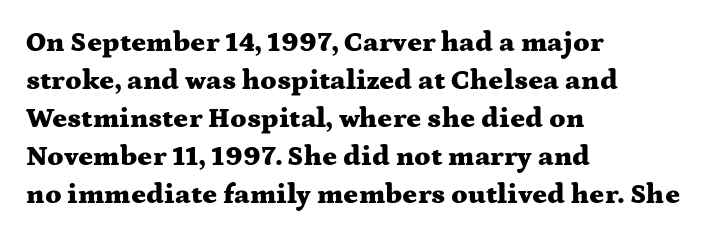
Q: Is the text bold? A: Yes.
Q: Is the text italic (slanted)? A: No, it is upright.
Q: Is the typeface a serif or a sans-serif typeface? A: Serif.
Q: Is the text underlined? A: No.
Q: How is the paragraph aligned? A: Left-aligned.
Q: Is the spacing between letters normal or unusually wide? A: Normal.
Q: Is the spacing between lines tight, normal or loose? A: Normal.
Q: Width (condensed, normal, or wide)? A: Wide.
Q: Stroke contrast? A: Medium.
Q: x-height? A: Medium.
Q: Monospaced? A: No.
